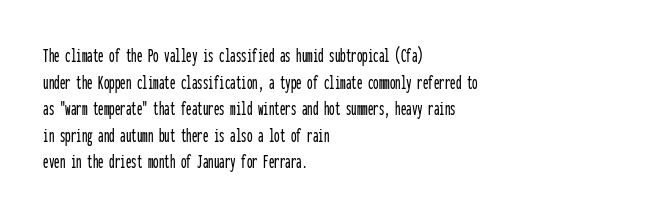
A student would call this left alignment; a typographer would say flush left, rag right. Nobody touched the tracking dial on this one. Tall strokes in this sample are plumb rather than angled. Descenders are the only things crossing below the line.
